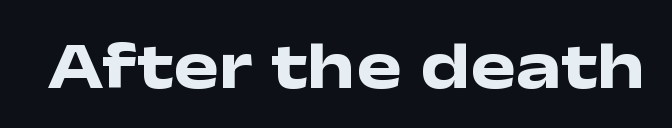
Q: Is the text bold? A: Yes.
Q: Is the text italic (slanted)? A: No, it is upright.
Q: Is the typeface a serif or a sans-serif typeface? A: Sans-serif.
Q: Is the text underlined? A: No.
Q: Is the spacing between letters normal or unusually wide? A: Normal.
Q: Width (condensed, normal, or wide)? A: Wide.
Q: Stroke contrast? A: Low.
Q: x-height? A: Medium.
Q: Monospaced? A: No.
